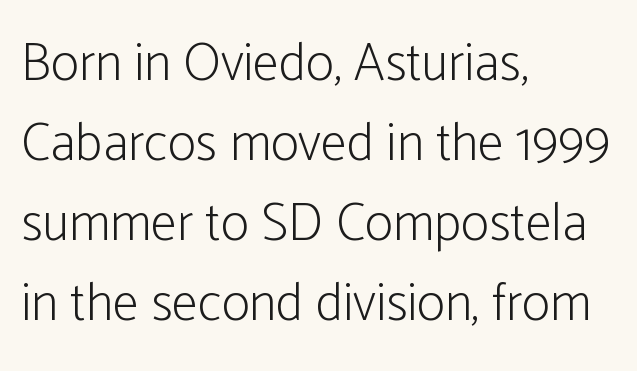
You can tell from the bare stems that sans-serif type was used. The face used here is rendered with its standard letterfit. Quick note: interline space is typical. Vertical strokes here are truly vertical. The glyphs are unaccompanied by any horizontal stroke below them. Stroke thickness stays within the range of a standard reading face or lighter.
